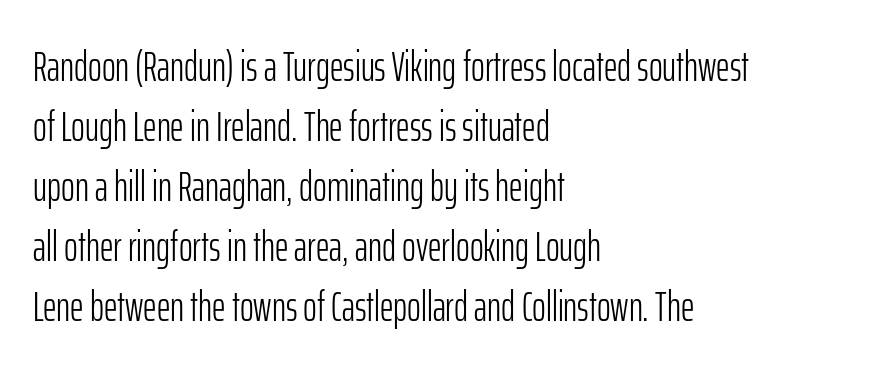
The image shows 42 px light, condensed sans-serif type, upright; set left-aligned, normal line spacing (1.43x), normal letter spacing, not underlined; low stroke contrast and a medium x-height.
